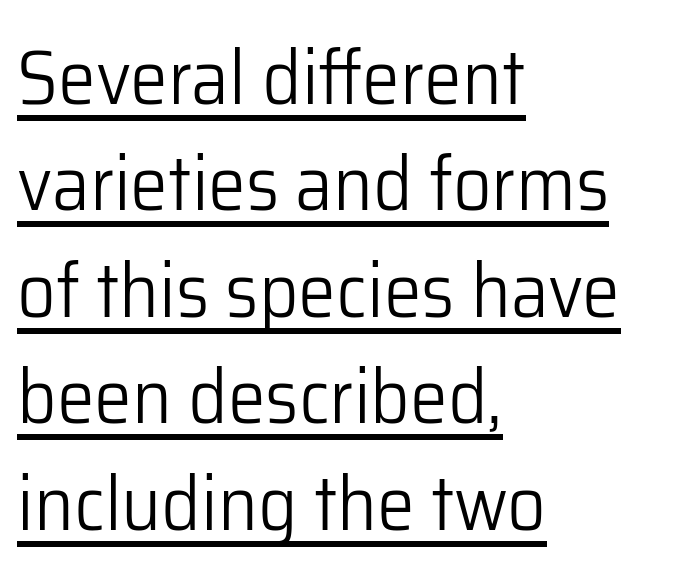
The typeface has the unassuming heft of standard copy or less. Does the leading feel generous? No, just average. Observe the absence of serifs on each vertical stroke in this sample. In terms of posture, this sample is upright. Glyph-to-glyph distance matches everyday printed text.
